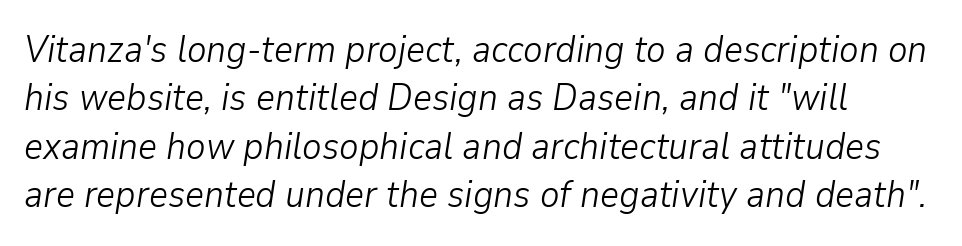
Proportional: the letters do not fall into vertical columns. A typesetter would call this zero additional tracking. Honestly, the row spacing looks completely unremarkable. No word sits above an underline. The strokes carry an ordinary text weight at most.
